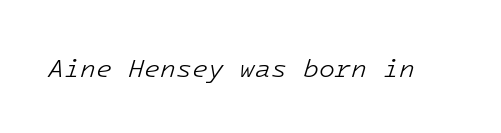
Q: Is the text bold? A: No.
Q: Is the text italic (slanted)? A: Yes, it leans right by about 16 degrees.
Q: Is the text underlined? A: No.
Q: Is the spacing between letters normal or unusually wide? A: Normal.
